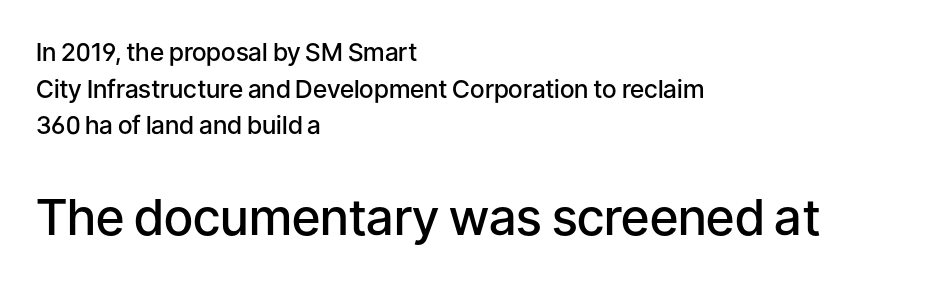
Q: Is the text bold? A: Semi-bold.
Q: Is the text italic (slanted)? A: No, it is upright.
Q: Is the typeface a serif or a sans-serif typeface? A: Sans-serif.
Q: Is the text underlined? A: No.
Q: How is the paragraph aligned? A: Left-aligned.
Q: Is the spacing between letters normal or unusually wide? A: Normal.
Q: Is the spacing between lines tight, normal or loose? A: Normal.
Q: Which block of text is set in a larger size, the first (top) or the second (bottom)? A: The second (bottom) one.
Q: Width (condensed, normal, or wide)? A: Normal.
Q: Stroke contrast? A: Low.
Q: x-height? A: Medium.
Q: Monospaced? A: No.
